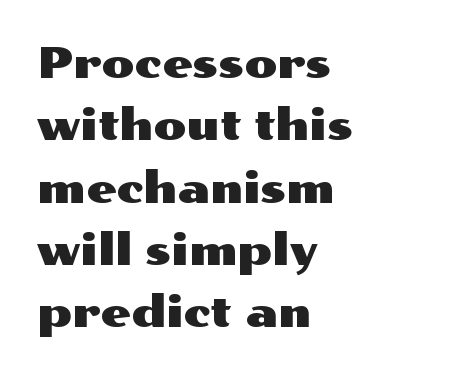
Do the letters lean? They stand straight. The setting favours the left margin, as ordinary paragraphs usually do. Lines of text with bare space underneath. Letter spacing: default.
